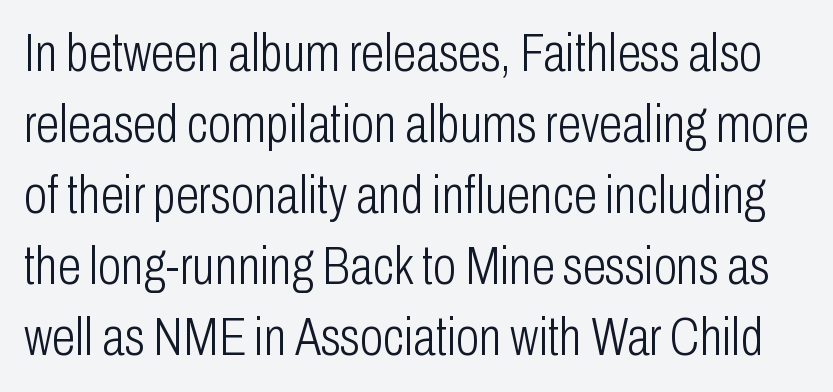
Q: Is the text bold? A: No.
Q: Is the text italic (slanted)? A: No, it is upright.
Q: Is the typeface a serif or a sans-serif typeface? A: Sans-serif.
Q: Is the text underlined? A: No.
Q: Is the spacing between letters normal or unusually wide? A: Normal.
Q: Is the spacing between lines tight, normal or loose? A: Normal.
Q: Width (condensed, normal, or wide)? A: Condensed.
Q: Stroke contrast? A: Low.
Q: x-height? A: Medium.
Q: Monospaced? A: No.
